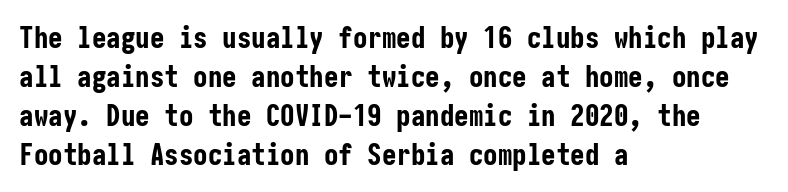
Every row of glyphs begins at an identical x-position on the left. Vertical spacing — default. The face used here is rendered with its standard letterfit. The specimen reads as upright at a glance. Beneath every word, the page is bare.
